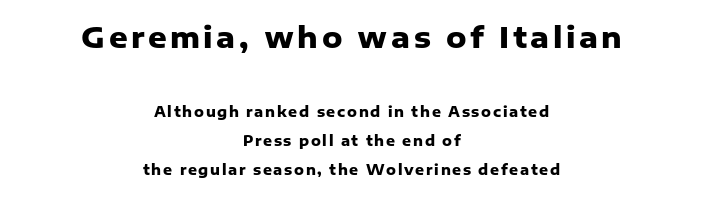
Q: Is the text bold? A: Yes.
Q: Is the text italic (slanted)? A: No, it is upright.
Q: Is the typeface a serif or a sans-serif typeface? A: Sans-serif.
Q: Is the text underlined? A: No.
Q: How is the paragraph aligned? A: Centered.
Q: Is the spacing between lines tight, normal or loose? A: Loose.
Q: Which block of text is set in a larger size, the first (top) or the second (bottom)? A: The first (top) one.
Q: Width (condensed, normal, or wide)? A: Normal.
Q: Stroke contrast? A: Low.
Q: x-height? A: Medium.
Q: Monospaced? A: No.
